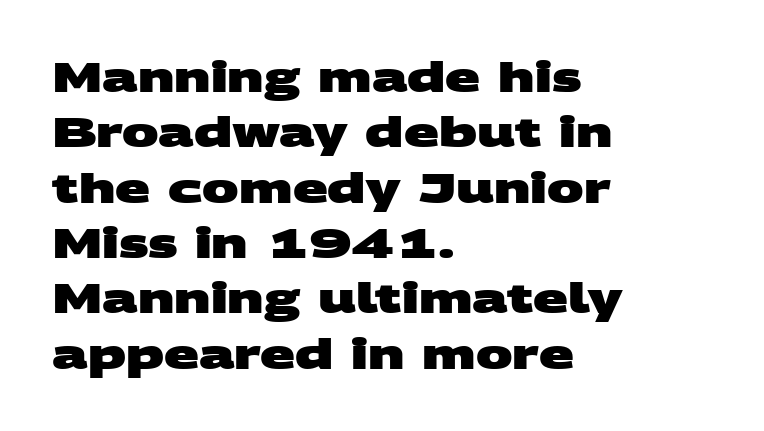
{"serif": "no", "bold": "yes", "weight": "heavy", "width": "wide", "stroke_contrast": "medium", "x_height": "large", "monospaced": "no", "underline": "no", "align": "left", "line_spacing": "normal", "line_spacing_ratio": 1.35, "letter_spacing": "normal", "letter_spacing_em": 0.0, "glyph_px": 41}
